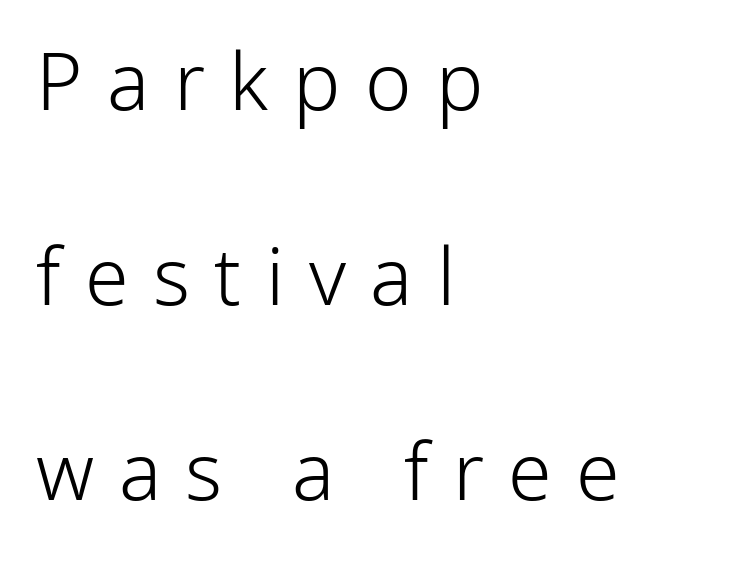
Q: Is the text bold? A: No.
Q: Is the text italic (slanted)? A: No, it is upright.
Q: Is the typeface a serif or a sans-serif typeface? A: Sans-serif.
Q: Is the text underlined? A: No.
Q: How is the paragraph aligned? A: Left-aligned.
Q: Is the spacing between letters normal or unusually wide? A: Unusually wide.
Q: Is the spacing between lines tight, normal or loose? A: Loose.
Q: Width (condensed, normal, or wide)? A: Normal.
Q: Stroke contrast? A: Low.
Q: x-height? A: Medium.
Q: Monospaced? A: No.
